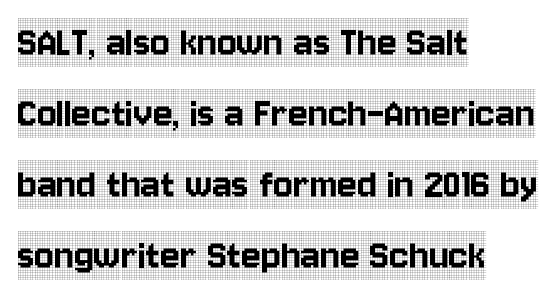
{"serif": "yes", "italic": "no", "width": "condensed", "x_height": "large", "monospaced": "no", "underline": "no", "align": "left", "line_spacing": "normal", "line_spacing_ratio": 1.54, "letter_spacing": "normal", "letter_spacing_em": 0.0, "glyph_px": 46}
